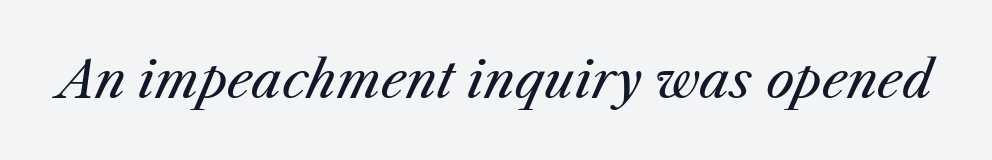
Check under the words: just untouched page. Varying glyph widths throughout — classic text-font behaviour. Unbolded letterforms with no extra heft. The letterforms sit shoulder to shoulder at normal distance.
